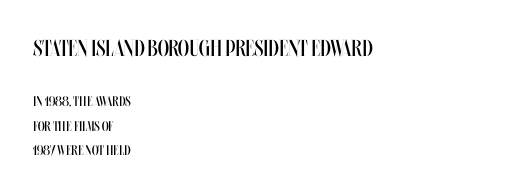
{"italic": "no", "bold": "no", "underline": "no", "align": "left", "line_spacing_ratio": 1.76, "letter_spacing": "normal", "letter_spacing_em": 0.0, "larger_block": "first", "size_ratio": 1.64, "glyph_px": 23}
